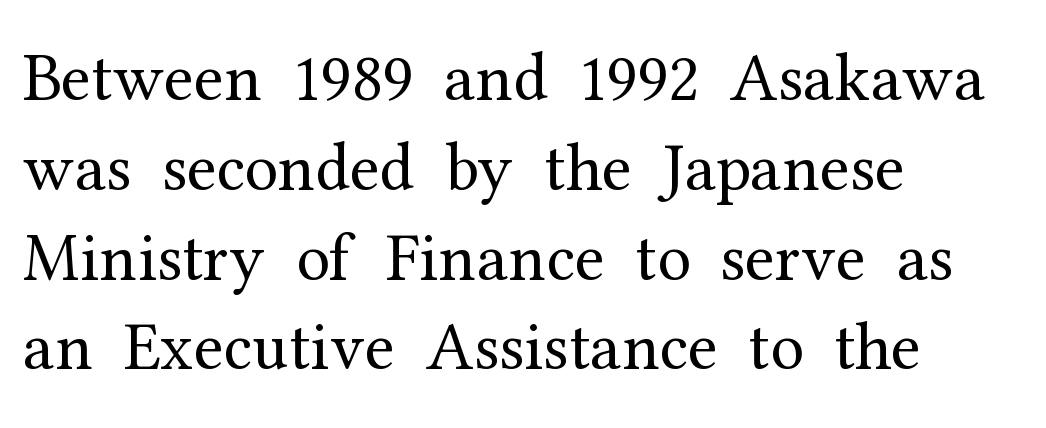
The image shows 68 px regular-weight serif type, upright; set left-aligned, normal line spacing (1.32x), normal letter spacing, not underlined; medium stroke contrast and a medium x-height.
